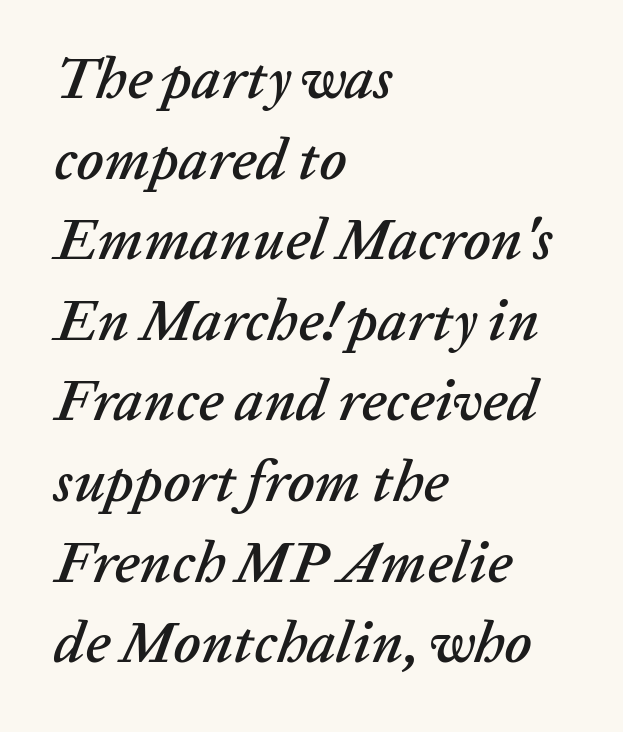
The image shows 58 px text type, italic (leaning right); set left-aligned, normal line spacing (1.39x), normal letter spacing, not underlined; low stroke contrast and a medium x-height.
